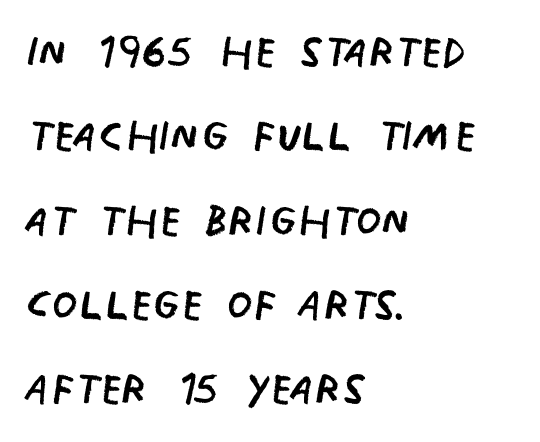
Type without underlining. In terms of letterspacing, this is plain default setting. Think of a printed novel: that variable character pitch is what you see here. The characters are drawn with everyday or finer stroke widths. Typographically, this falls in the sans-serif category.
